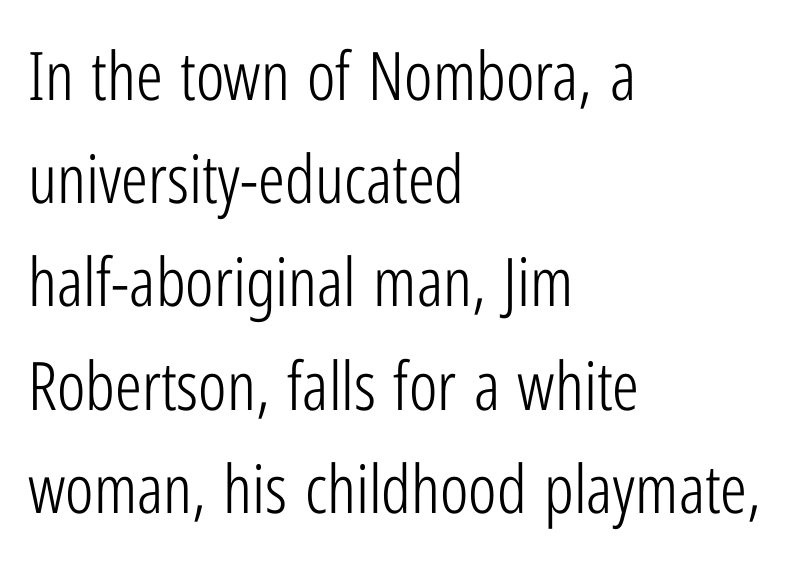
Style check: upright. This sample has the flowing, uneven cadence of proportional lettering. This reads as an unemphasized weight, regular at the heaviest. Which margin do the lines hug? The left one — the right edge is uneven.
